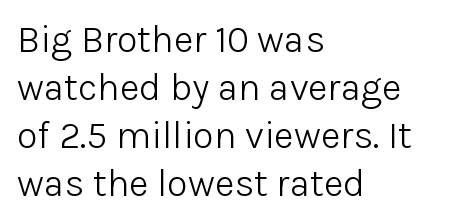
Ordinary non-slanted type is in use. In CSS terms this would be text-align: left. The passage shown is typeset with a sans-serif family. Type without underlining. The letters advance in unequal steps, a hallmark of proportional type.
